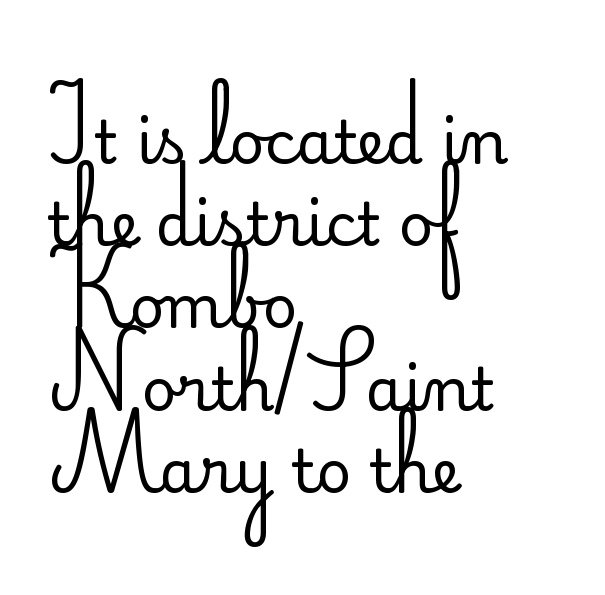
{"serif": "no", "italic": "no", "bold": "no", "weight": "regular", "width": "normal", "stroke_contrast": "low", "x_height": "small", "monospaced": "no", "underline": "no", "align": "left", "line_spacing": "normal", "line_spacing_ratio": 1.37, "letter_spacing": "normal", "letter_spacing_em": 0.0, "glyph_px": 60}
